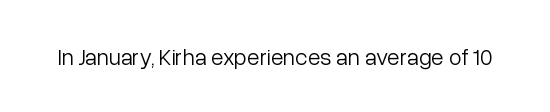
Q: Is the text bold? A: No.
Q: Is the text italic (slanted)? A: No, it is upright.
Q: Is the text underlined? A: No.
Q: Is the spacing between letters normal or unusually wide? A: Normal.
